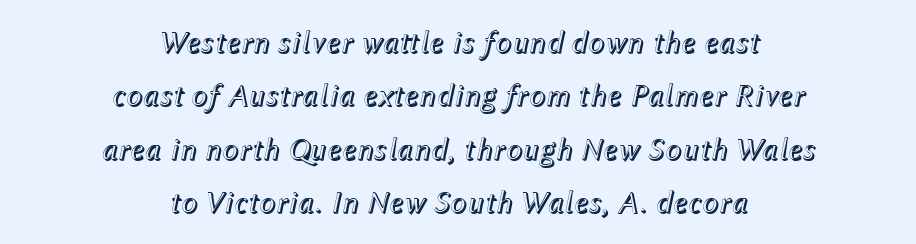
Varying glyph widths throughout — classic text-font behaviour. It's the slanting kind of type. Which margin do the lines hug? Neither — every line sits in the middle. A clean baseline with only descenders dipping below it. Honestly, the letter spacing is just normal — you wouldn't notice it.
